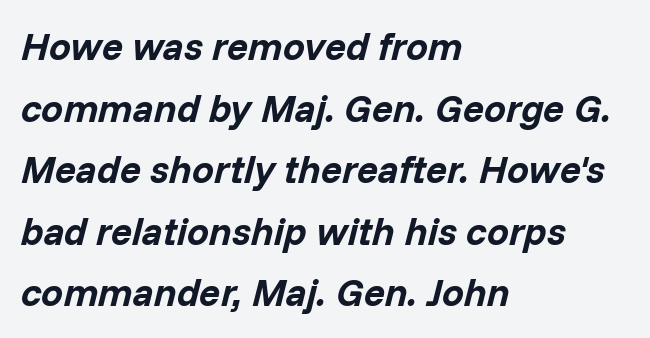
{"italic": "yes", "lean": "right", "slant_degrees": 14, "bold": "yes", "weight": "bold", "width": "normal", "stroke_contrast": "low", "x_height": "medium", "monospaced": "no", "underline": "no", "align": "left", "line_spacing": "normal", "line_spacing_ratio": 1.58, "letter_spacing": "normal", "letter_spacing_em": 0.0, "glyph_px": 39}
